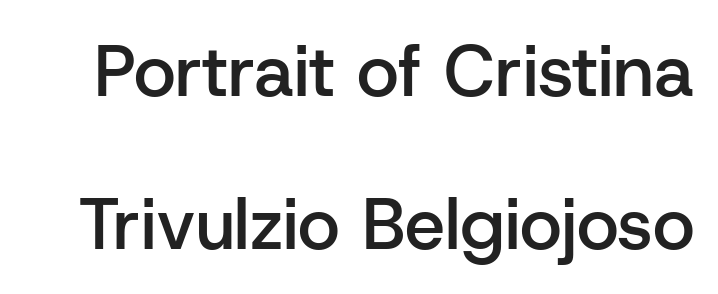
{"serif": "no", "italic": "no", "bold": "semi", "weight": "semibold", "width": "normal", "stroke_contrast": "low", "x_height": "medium", "monospaced": "no", "underline": "no", "line_spacing": "loose", "line_spacing_ratio": 2.12, "letter_spacing": "normal", "letter_spacing_em": 0.0, "glyph_px": 72}
